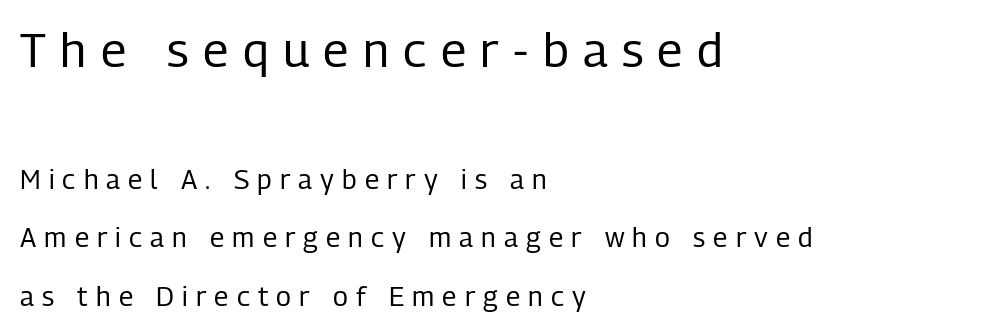
{"serif": "no", "italic": "no", "bold": "no", "weight": "regular", "width": "condensed", "stroke_contrast": "low", "x_height": "medium", "monospaced": "no", "underline": "no", "align": "left", "line_spacing": "loose", "line_spacing_ratio": 2.16, "letter_spacing": "wide", "letter_spacing_em": 0.3, "larger_block": "first", "size_ratio": 1.78, "glyph_px": 48}
